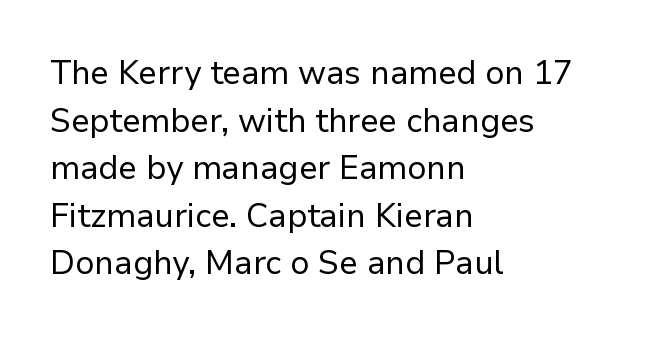
{"serif": "no", "italic": "no", "bold": "no", "weight": "regular", "width": "normal", "stroke_contrast": "low", "x_height": "medium", "monospaced": "no", "underline": "no", "align": "left", "line_spacing": "normal", "line_spacing_ratio": 1.44, "letter_spacing": "normal", "letter_spacing_em": 0.0, "glyph_px": 33}
